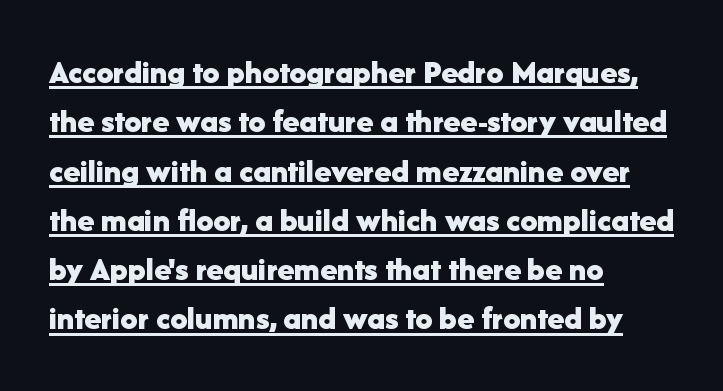
Q: Is the text bold? A: Yes.
Q: Is the text italic (slanted)? A: No, it is upright.
Q: Is the typeface a serif or a sans-serif typeface? A: Sans-serif.
Q: Is the text underlined? A: Yes.
Q: How is the paragraph aligned? A: Left-aligned.
Q: Is the spacing between letters normal or unusually wide? A: Normal.
Q: Is the spacing between lines tight, normal or loose? A: Normal.
Q: Width (condensed, normal, or wide)? A: Normal.
Q: Stroke contrast? A: Low.
Q: x-height? A: Medium.
Q: Monospaced? A: No.
